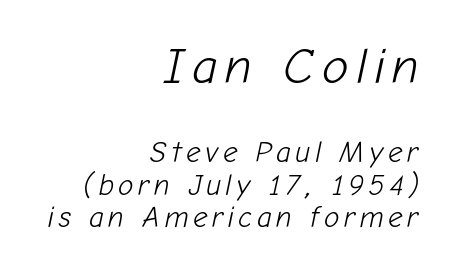
{"italic": "yes", "lean": "right", "slant_degrees": 12, "bold": "no", "weight": "light", "width": "normal", "stroke_contrast": "low", "x_height": "medium", "monospaced": "no", "underline": "no", "align": "right", "line_spacing": "tight", "line_spacing_ratio": 1.11, "larger_block": "first", "size_ratio": 1.72, "glyph_px": 50}
